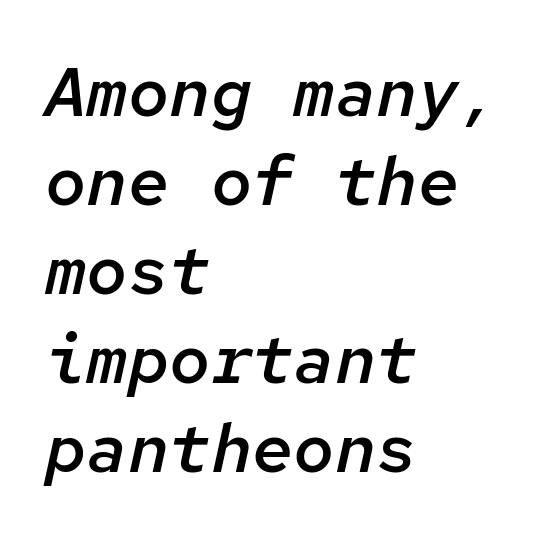
{"italic": "yes", "lean": "right", "slant_degrees": 12, "bold": "semi", "weight": "semibold", "width": "normal", "stroke_contrast": "low", "x_height": "medium", "monospaced": "yes", "underline": "no", "align": "left", "line_spacing": "normal", "line_spacing_ratio": 1.29, "letter_spacing": "normal", "letter_spacing_em": 0.0, "glyph_px": 69}
